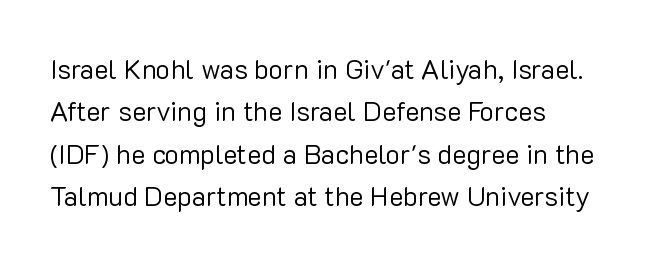
Characters follow at the spacing the type designer built in. Where is the straight margin? On the left. Weight: regular or lighter. Check the space under the baseline: it is left empty. Each new line begins a customary step beneath the previous one.
